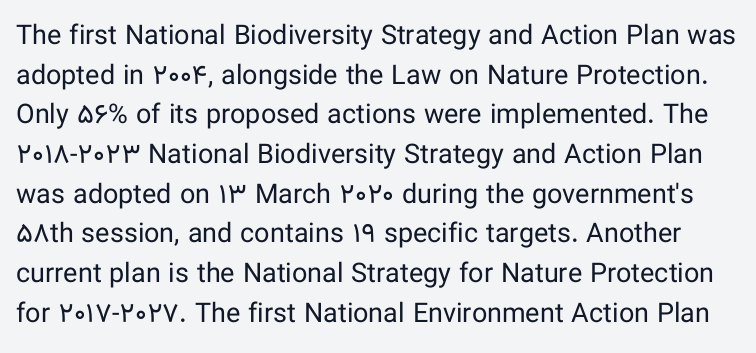
{"italic": "no", "bold": "no", "underline": "no", "line_spacing": "normal", "line_spacing_ratio": 1.47, "letter_spacing": "normal", "letter_spacing_em": 0.0, "glyph_px": 27}
